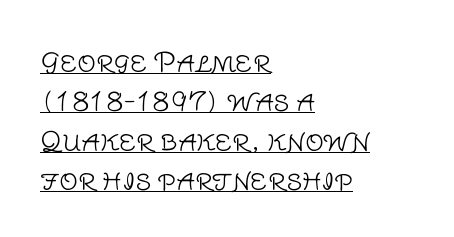
The image shows 26 px text type; set left-aligned, normal line spacing (1.51x), normal letter spacing, underlined.
